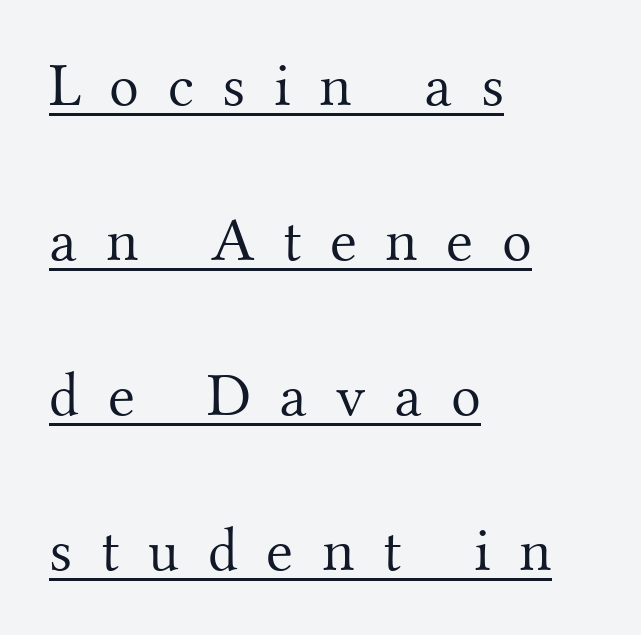
The image shows 62 px light serif type, upright; set left-aligned, loose line spacing (2.5x), unusually wide letter spacing (+0.46 em), underlined; medium stroke contrast and a small x-height.
